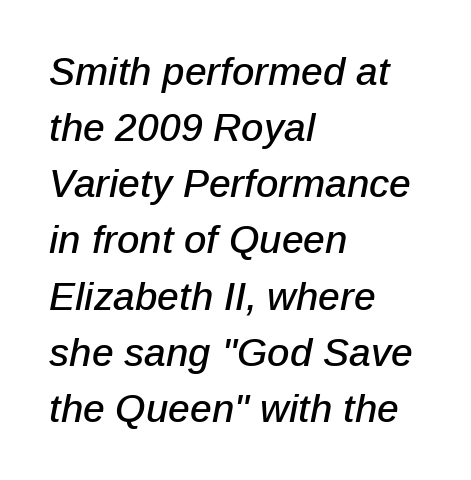
The image shows 39 px text type, italic (leaning right); set left-aligned, normal line spacing (1.44x), normal letter spacing, not underlined; low stroke contrast and a medium x-height.
